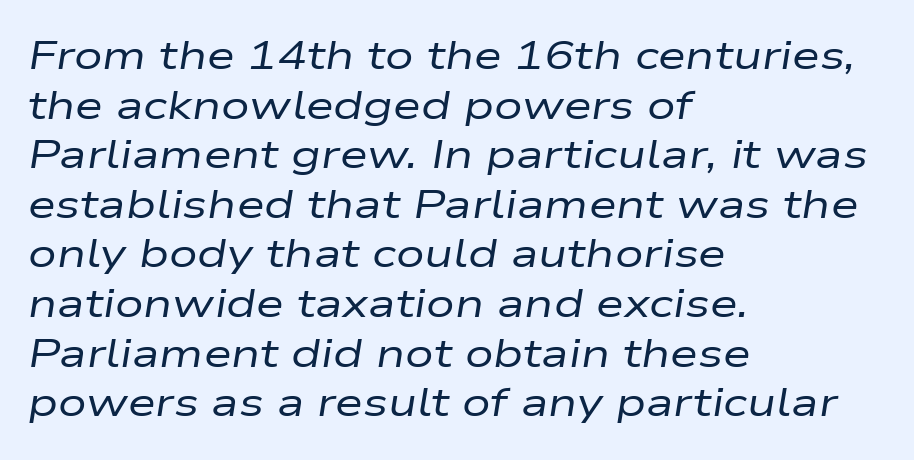
The image shows 40 px regular-weight, wide type, italic (leaning right); set left-aligned, line spacing 1.24x, normal letter spacing, not underlined; low stroke contrast and a medium x-height.
